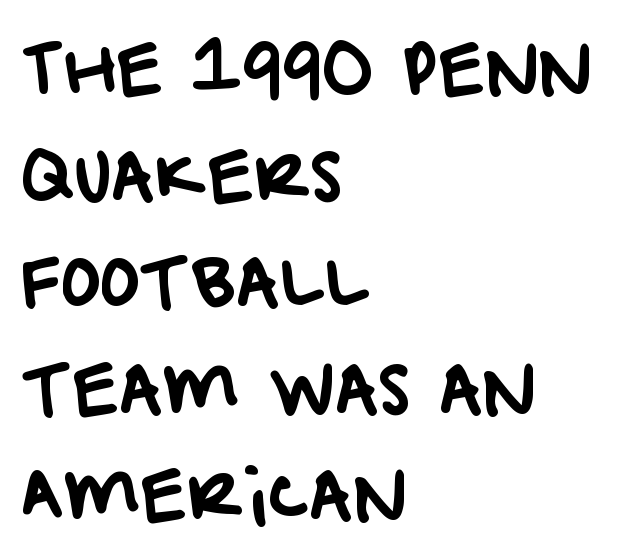
Q: Is the typeface a serif or a sans-serif typeface? A: Sans-serif.
Q: Is the text underlined? A: No.
Q: How is the paragraph aligned? A: Left-aligned.
Q: Is the spacing between letters normal or unusually wide? A: Normal.
Q: Is the spacing between lines tight, normal or loose? A: Normal.
Q: Width (condensed, normal, or wide)? A: Normal.
Q: Stroke contrast? A: Low.
Q: x-height? A: Large.
Q: Monospaced? A: No.
